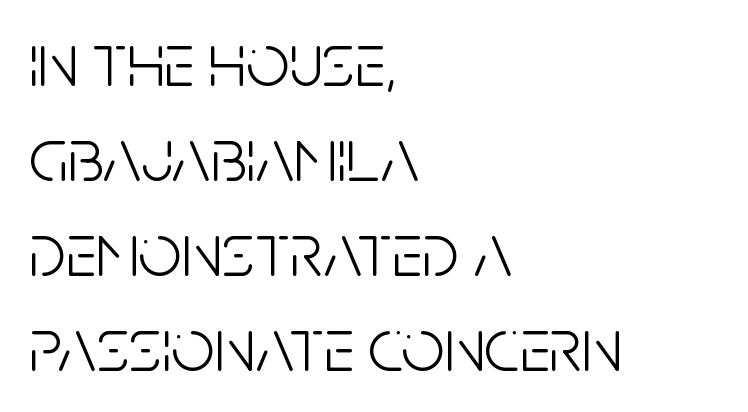
{"serif": "no", "italic": "no", "bold": "no", "weight": "light", "width": "condensed", "stroke_contrast": "low", "x_height": "large", "monospaced": "no", "underline": "no", "align": "left", "line_spacing": "normal", "line_spacing_ratio": 1.25, "letter_spacing": "normal", "letter_spacing_em": 0.0, "glyph_px": 76}
